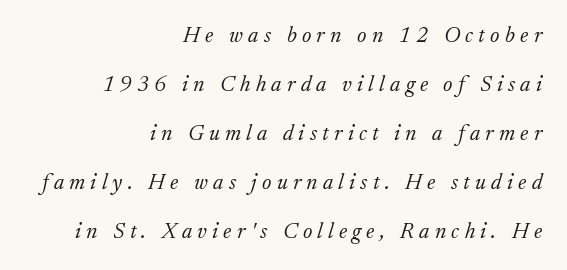
Descenders are the only things crossing below the line. If you drew a line through each stem, it would be angled. Quick note: interline space is abundant. The tracking jumps out immediately: characters are airy and widely separated. Reading down the block, your eye finds every line finishing at a fixed right position. Is this a heavy cut? Hardly; it is regular or lighter.
